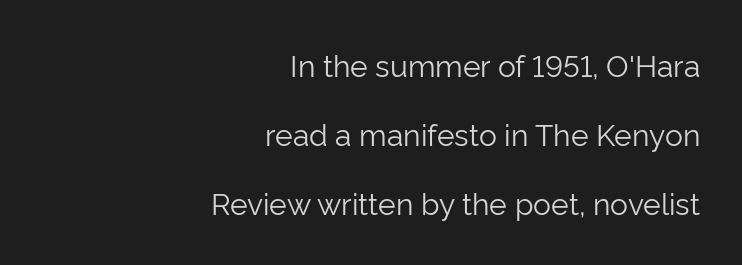
{"serif": "no", "italic": "no", "bold": "no", "weight": "light", "width": "normal", "stroke_contrast": "low", "x_height": "medium", "monospaced": "no", "underline": "no", "align": "right", "line_spacing": "loose", "line_spacing_ratio": 2.3, "letter_spacing": "normal", "letter_spacing_em": 0.0, "glyph_px": 30}
